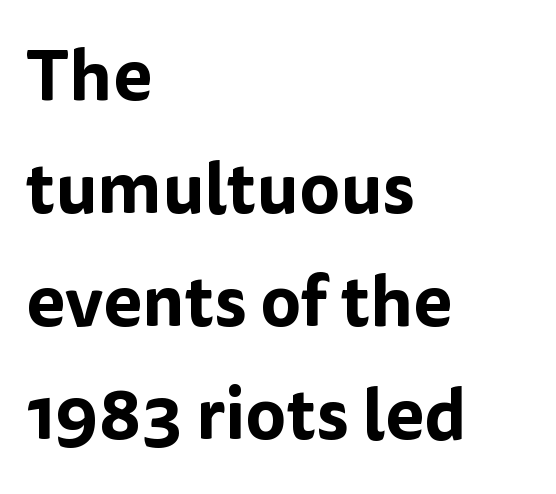
The type family on display is of the sans-serif kind. What's the leading like? Ordinary, nothing unusual. The rendering keeps characters at their native spacing. Each letter keeps its own natural width here, so spacing adapts to shape.
